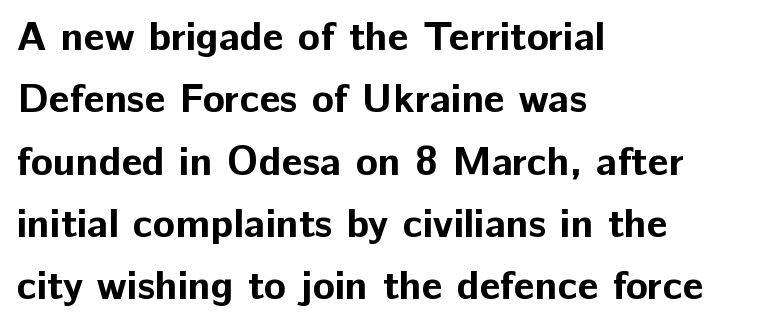
Q: Is the text bold? A: Yes.
Q: Is the text italic (slanted)? A: No, it is upright.
Q: Is the typeface a serif or a sans-serif typeface? A: Sans-serif.
Q: Is the text underlined? A: No.
Q: How is the paragraph aligned? A: Left-aligned.
Q: Is the spacing between letters normal or unusually wide? A: Normal.
Q: Is the spacing between lines tight, normal or loose? A: Normal.
Q: Width (condensed, normal, or wide)? A: Normal.
Q: Stroke contrast? A: Low.
Q: x-height? A: Medium.
Q: Monospaced? A: No.
